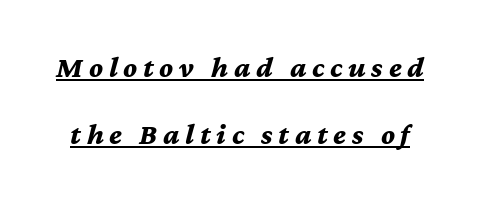
The image shows 30 px bold type, italic (leaning right); set loose line spacing (2.22x), underlined; medium stroke contrast and a medium x-height.
